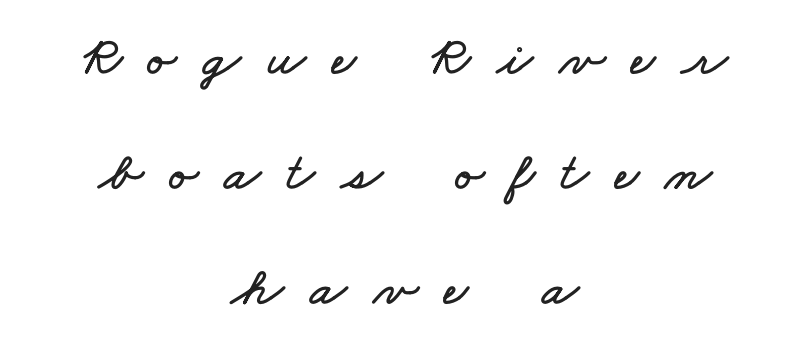
Q: Is the text underlined? A: No.
Q: How is the paragraph aligned? A: Centered.
Q: Is the spacing between letters normal or unusually wide? A: Unusually wide.
Q: Is the spacing between lines tight, normal or loose? A: Loose.
Q: Width (condensed, normal, or wide)? A: Wide.
Q: Stroke contrast? A: Low.
Q: x-height? A: Small.
Q: Monospaced? A: No.
